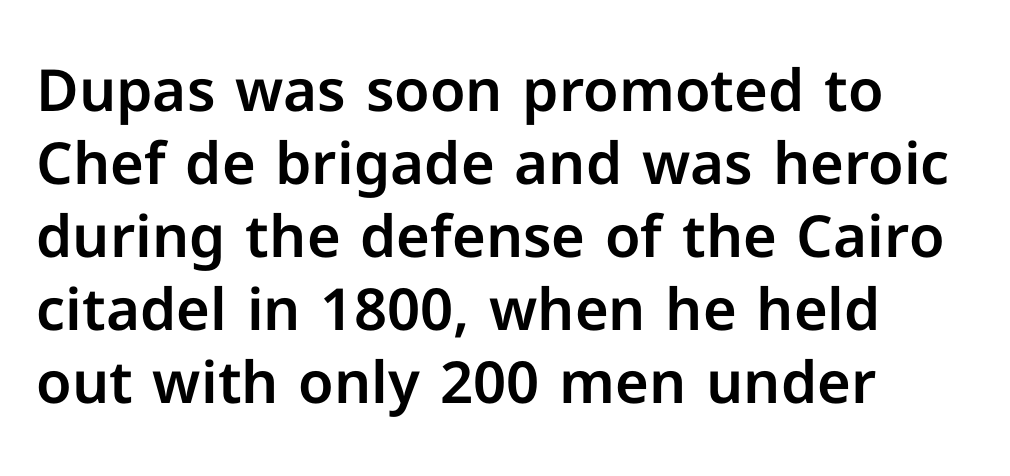
The glyphs are unaccompanied by any horizontal stroke below them. The rendering uses natural spacing where letterforms have individual widths. In terms of letterform style, serifs are entirely absent. Tall strokes in this sample are plumb rather than angled. You could call the tracking neutral — neither tight nor loose. Compared with typical paragraphs, the rows here are spaced about the same.
